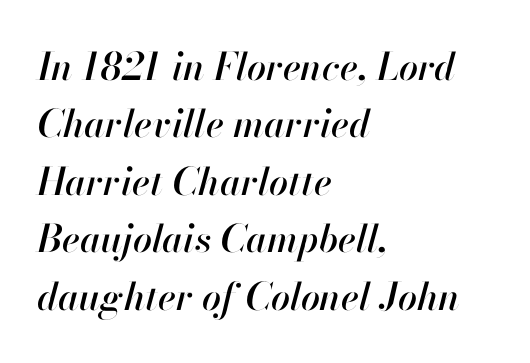
Q: Is the text italic (slanted)? A: Yes, it leans right by about 13 degrees.
Q: Is the text underlined? A: No.
Q: How is the paragraph aligned? A: Left-aligned.
Q: Is the spacing between letters normal or unusually wide? A: Normal.
Q: Is the spacing between lines tight, normal or loose? A: Normal.
Q: Width (condensed, normal, or wide)? A: Normal.
Q: Stroke contrast? A: High.
Q: x-height? A: Small.
Q: Monospaced? A: No.
